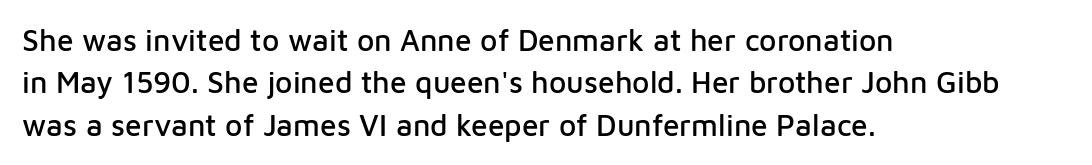
You can tell from the bare stems that sans-serif type was used. If you drew a line through each stem, it would be perfectly vertical. There is no visible air inserted between adjacent glyphs. Note the varied advance widths — an 'i' is clearly narrower than an 'm'.
